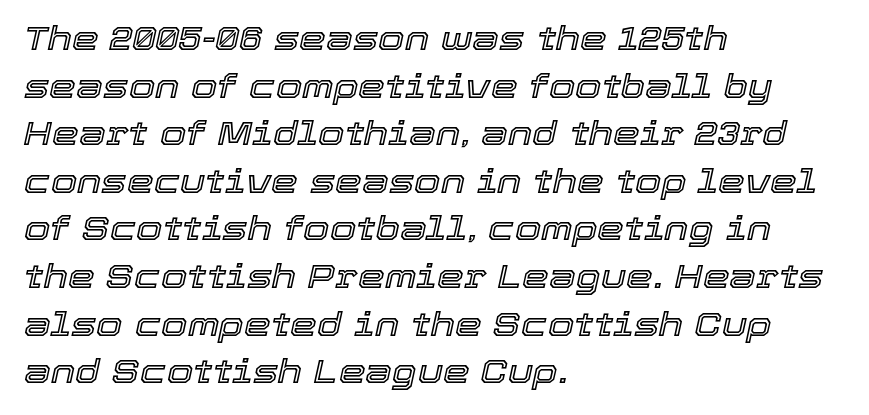
The image shows 34 px text type, italic (leaning right); set left-aligned, normal line spacing (1.4x), normal letter spacing, not underlined; a medium x-height.
